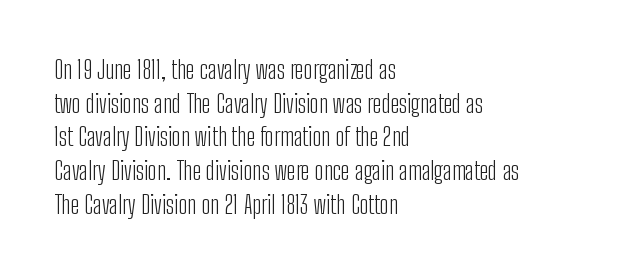
Honestly, there is no underline to notice here at all. When letters stand straight like this, we call the style roman or upright. The passage shown stacks its lines at a standard gap. Horizontal alignment here is leftward, the default for most running prose. Ink coverage per letter is moderate at most.
